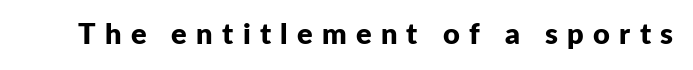
The image shows 29 px bold sans-serif type, upright; set unusually wide letter spacing (+0.32 em), not underlined; low stroke contrast and a medium x-height.
